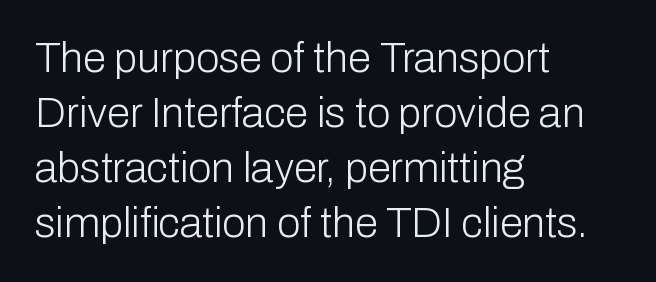
{"serif": "no", "italic": "no", "bold": "no", "weight": "light", "width": "normal", "stroke_contrast": "low", "x_height": "medium", "monospaced": "no", "underline": "no", "align": "left", "line_spacing": "normal", "line_spacing_ratio": 1.31, "letter_spacing": "normal", "letter_spacing_em": 0.0, "glyph_px": 42}
